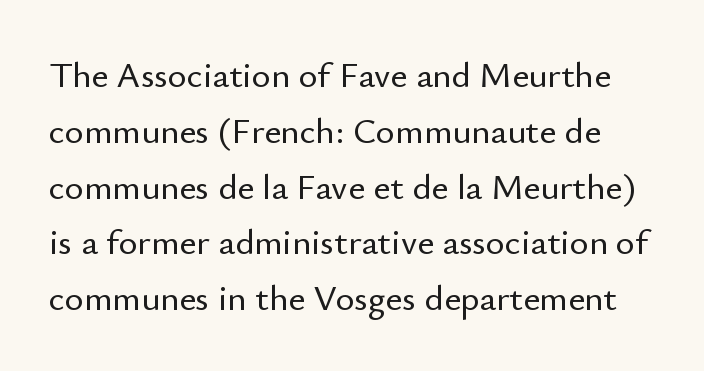
Normally led — the rows are evenly, conventionally spaced. Is this a sans? Yes — the strokes have no serifs. Unmarked baselines from the first word to the last. The letters advance in unequal steps, a hallmark of proportional type.
